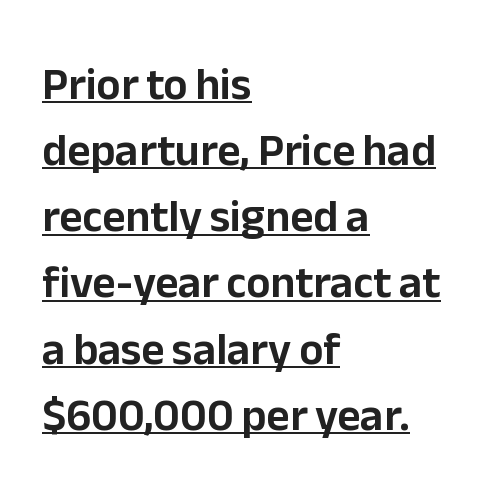
{"serif": "no", "italic": "no", "width": "normal", "stroke_contrast": "low", "x_height": "medium", "monospaced": "no", "underline": "yes", "align": "left", "line_spacing": "normal", "line_spacing_ratio": 1.47, "letter_spacing": "normal", "letter_spacing_em": 0.0, "glyph_px": 45}
